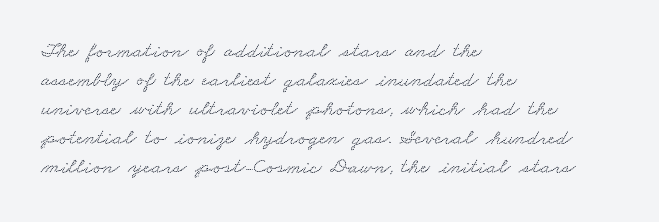
The image shows 22 px text type; set left-aligned, normal line spacing (1.32x), normal letter spacing, not underlined.
